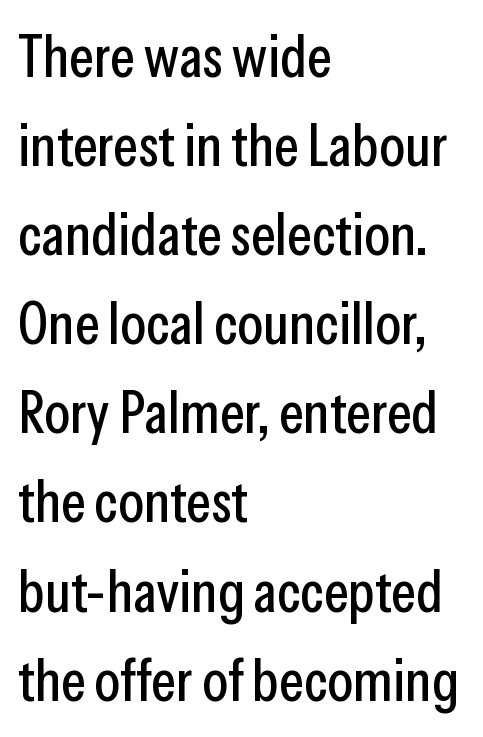
{"serif": "no", "italic": "no", "width": "condensed", "stroke_contrast": "low", "x_height": "medium", "monospaced": "no", "underline": "no", "align": "left", "line_spacing": "normal", "line_spacing_ratio": 1.51, "letter_spacing": "normal", "letter_spacing_em": 0.0, "glyph_px": 59}
